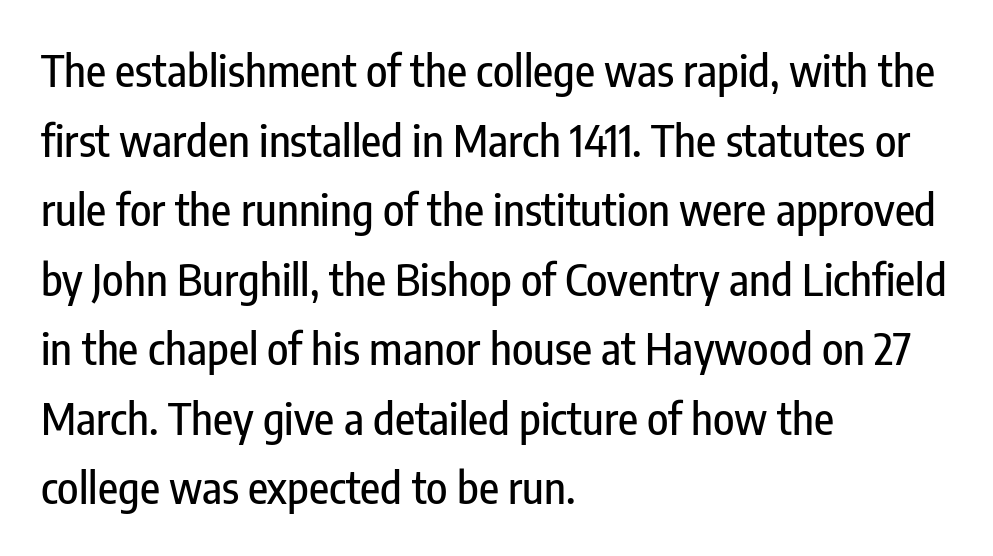
The image shows 44 px condensed sans-serif type, upright; set left-aligned, normal line spacing (1.58x), normal letter spacing, not underlined; low stroke contrast and a medium x-height.
